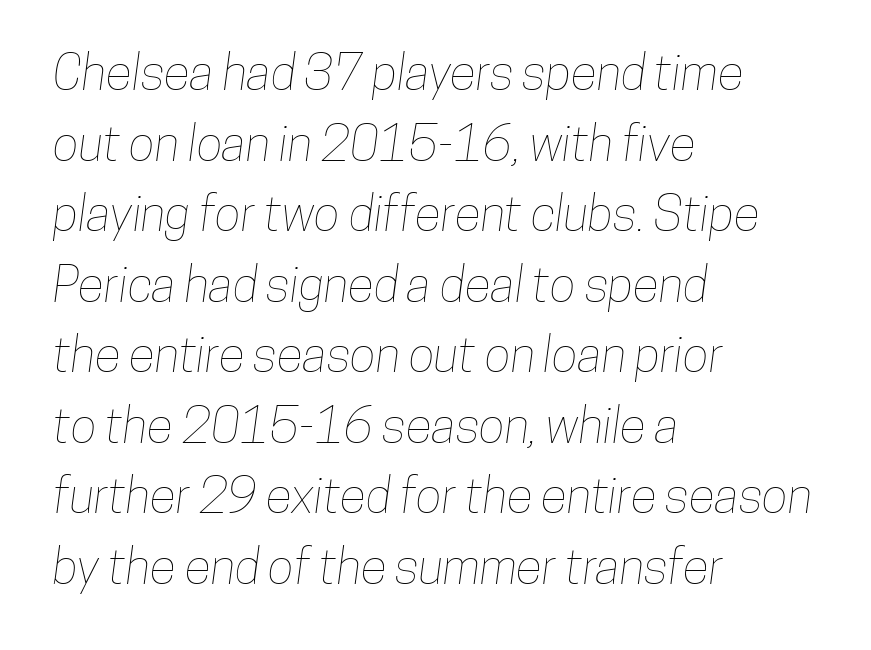
The image shows 49 px condensed type; set left-aligned, normal line spacing (1.44x), normal letter spacing, not underlined; low stroke contrast and a medium x-height.
